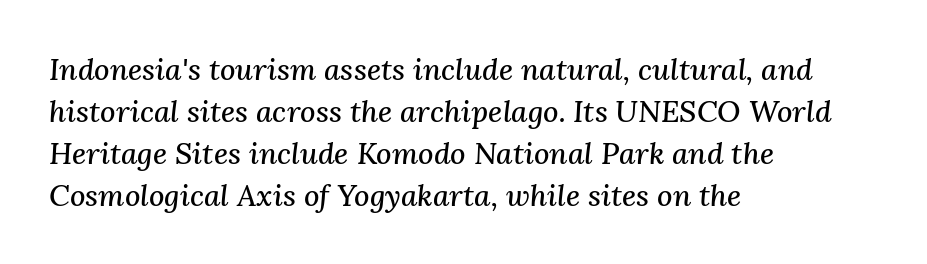
Each letter keeps its own natural width here, so spacing adapts to shape. Each line starts at the same left margin while the right side varies. Quick note: italic. Descenders hang freely into open space. Yep, those are serifs on the letters. How are the letters spaced? Ordinarily, with no added tracking.
